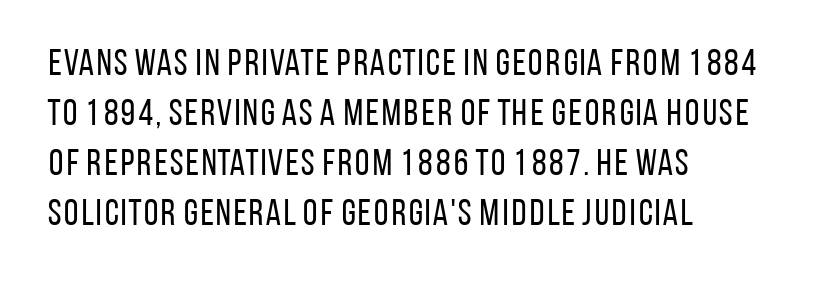
The image shows 37 px regular-weight, condensed sans-serif type, upright; set left-aligned, normal line spacing (1.35x), normal letter spacing, not underlined; low stroke contrast and a large x-height.
